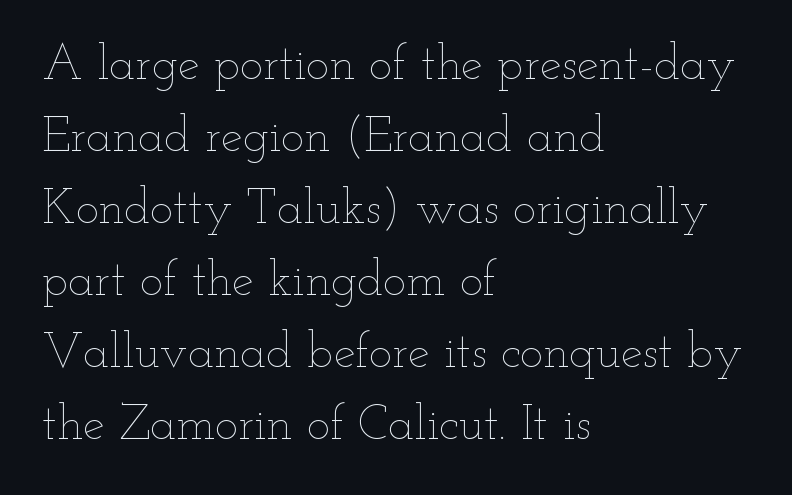
Q: Is the text bold? A: No.
Q: Is the text italic (slanted)? A: No, it is upright.
Q: Is the text underlined? A: No.
Q: How is the paragraph aligned? A: Left-aligned.
Q: Is the spacing between letters normal or unusually wide? A: Normal.
Q: Is the spacing between lines tight, normal or loose? A: Normal.
Q: Width (condensed, normal, or wide)? A: Wide.
Q: Stroke contrast? A: Low.
Q: x-height? A: Small.
Q: Monospaced? A: No.
